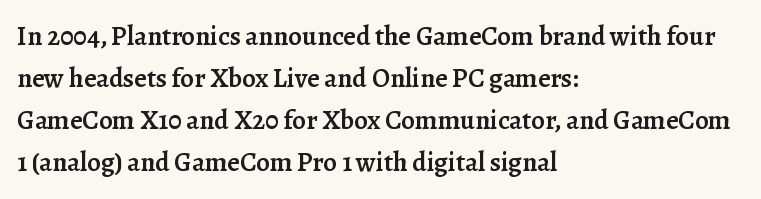
Successive baselines arrive at the customary interval. These lines stack with their left ends in a neat column. Italic? Not at all — the glyphs are vertical. The tracking reads as untouched default to a designer's eye.
